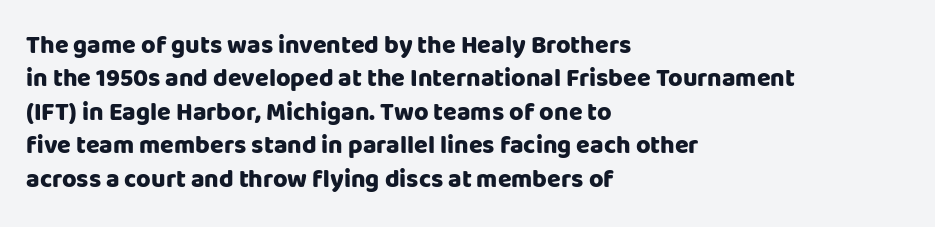
Notice how the passage keeps a crisp vertical edge on the left only. Ordinary non-slanted type is in use. This sample uses plain, unmodified letter spacing. Strong, thick strokes mark this as bold type. Normally led — the rows are evenly, conventionally spaced.
